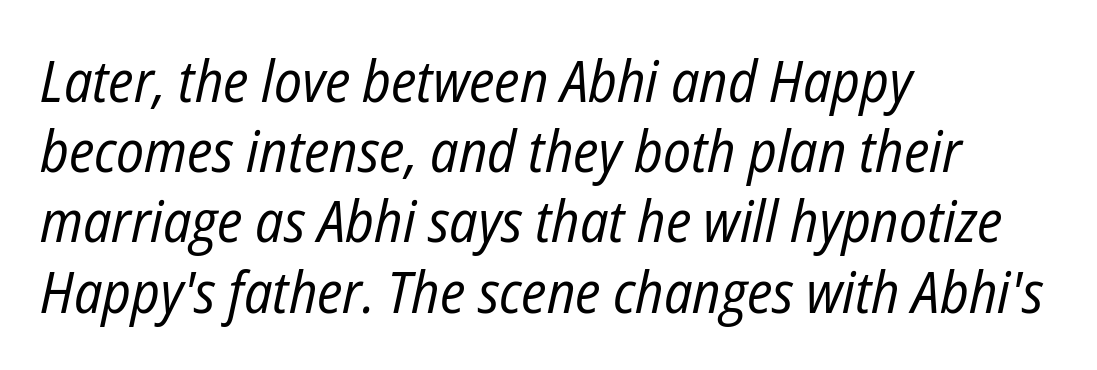
The face looks like a standard text weight, possibly lighter. Here the glyphs are tracked normally, forming tight word shapes. Just letters on the line, the space beneath them empty. Think of a printed novel: that variable character pitch is what you see here. Leftover space on each line is placed entirely after the last word.
